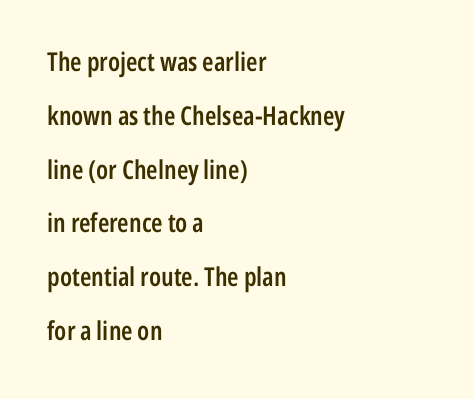
Q: Is the text bold? A: Semi-bold.
Q: Is the text italic (slanted)? A: No, it is upright.
Q: Is the text underlined? A: No.
Q: How is the paragraph aligned? A: Left-aligned.
Q: Is the spacing between letters normal or unusually wide? A: Normal.
Q: Is the spacing between lines tight, normal or loose? A: Loose.
